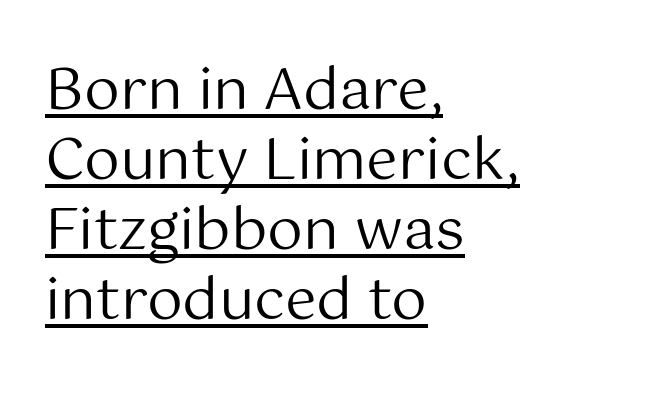
Decoration check: the copy is underlined. Spacing verdict: proportional, widths tailored to each character. The line texture is even and compact thanks to regular tracking. Upright lettering throughout. The type family on display is of the sans-serif kind. Caption: multi-line text, flush left, ragged right.
